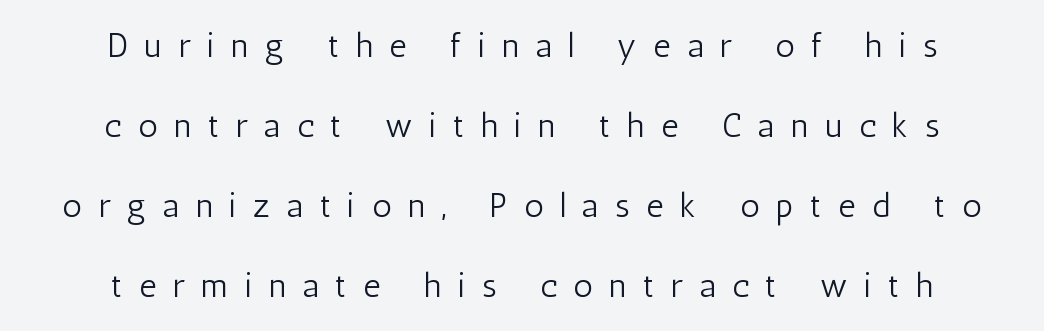
{"serif": "no", "italic": "no", "bold": "no", "weight": "light", "width": "condensed", "stroke_contrast": "low", "x_height": "medium", "monospaced": "no", "underline": "no", "align": "center", "line_spacing": "loose", "line_spacing_ratio": 2.35, "letter_spacing": "wide", "letter_spacing_em": 0.49, "glyph_px": 34}
